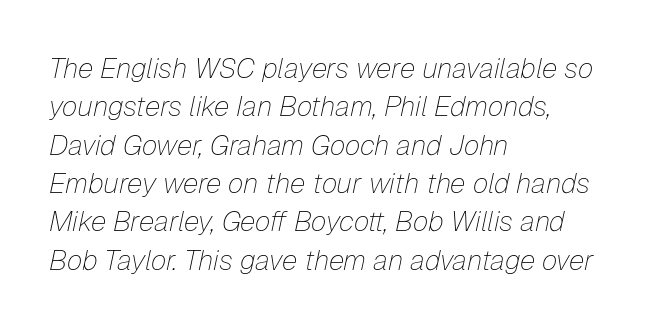
{"italic": "yes", "lean": "right", "slant_degrees": 12, "bold": "no", "weight": "thin", "width": "normal", "stroke_contrast": "low", "x_height": "medium", "monospaced": "no", "underline": "no", "align": "left", "line_spacing": "normal", "line_spacing_ratio": 1.37, "letter_spacing": "normal", "letter_spacing_em": 0.0, "glyph_px": 28}
